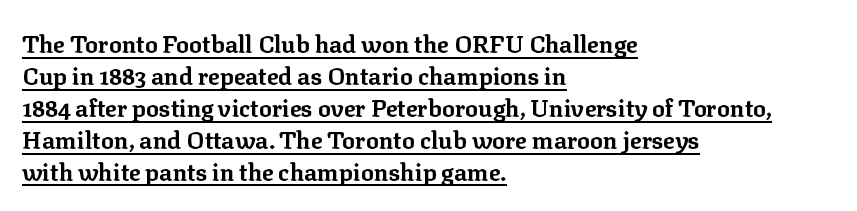
A roman cut, with each character standing at attention. Short note: letters normally spaced. A continuous stroke trails under the words, as in a hyperlink. Thick stems and heavy bowls — unmistakably bold. Line spacing here is normal. The passage is arranged the way most books set body copy — flush left.
